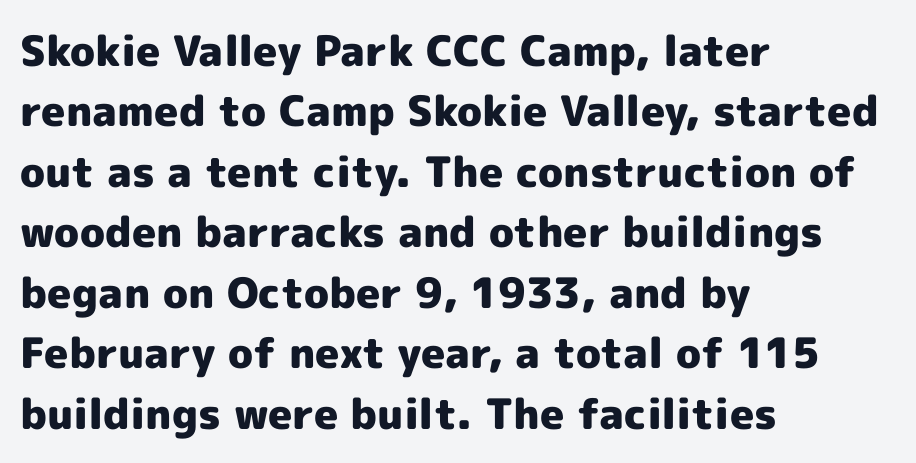
In terms of posture, this sample is upright. Normally led — the rows are evenly, conventionally spaced. Unmarked baselines from the first word to the last. Which margin do the lines hug? The left one — the right edge is uneven. Each letter keeps its own natural width here, so spacing adapts to shape.
